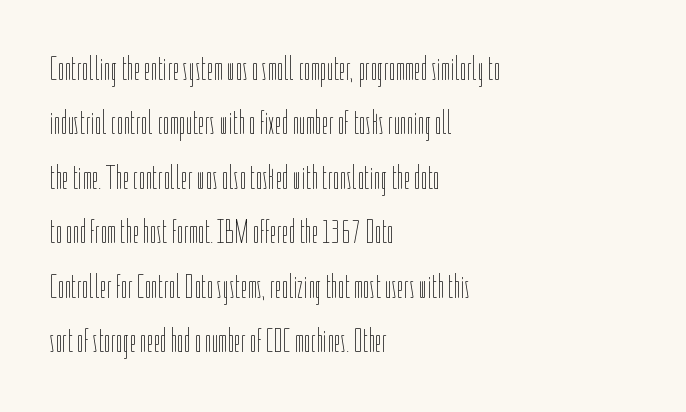
Q: Is the text bold? A: No.
Q: Is the text italic (slanted)? A: No, it is upright.
Q: Is the text underlined? A: No.
Q: How is the paragraph aligned? A: Left-aligned.
Q: Is the spacing between letters normal or unusually wide? A: Normal.
Q: Is the spacing between lines tight, normal or loose? A: Normal.
Q: Width (condensed, normal, or wide)? A: Condensed.
Q: Stroke contrast? A: Low.
Q: x-height? A: Medium.
Q: Monospaced? A: No.
